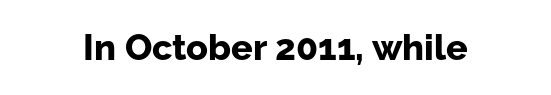
This sample uses plain, unmodified letter spacing. Examine the stroke ends and you'll find no serifs. Spacing verdict: proportional, widths tailored to each character. The specimen reads as upright at a glance.
